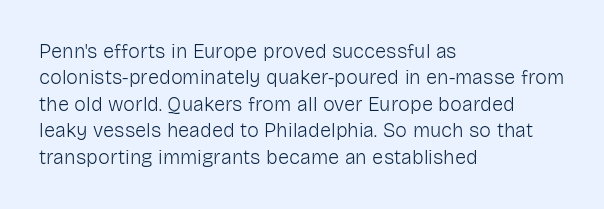
{"italic": "no", "bold": "no", "underline": "no", "align": "left", "line_spacing": "normal", "line_spacing_ratio": 1.32, "letter_spacing": "normal", "letter_spacing_em": 0.0, "glyph_px": 20}
